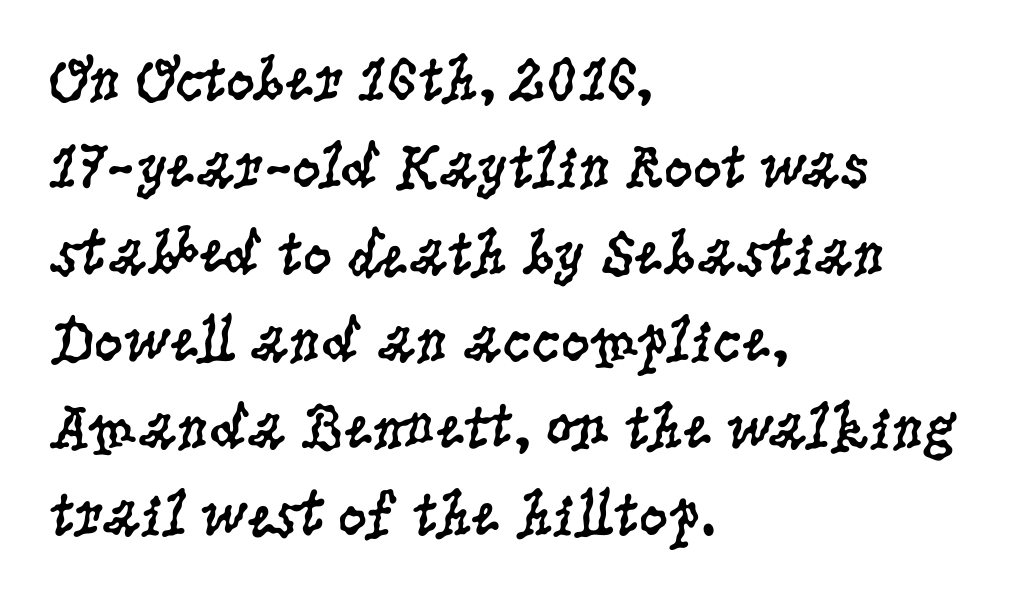
Q: Is the text bold? A: No.
Q: Is the typeface a serif or a sans-serif typeface? A: Serif.
Q: Is the text underlined? A: No.
Q: How is the paragraph aligned? A: Left-aligned.
Q: Is the spacing between letters normal or unusually wide? A: Normal.
Q: Is the spacing between lines tight, normal or loose? A: Normal.
Q: Width (condensed, normal, or wide)? A: Condensed.
Q: Stroke contrast? A: Low.
Q: x-height? A: Large.
Q: Monospaced? A: No.
